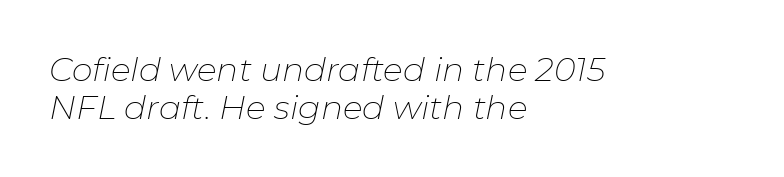
The image shows 33 px thin type, italic (leaning right); set left-aligned, tight line spacing (1.14x), normal letter spacing, not underlined; low stroke contrast and a medium x-height.
